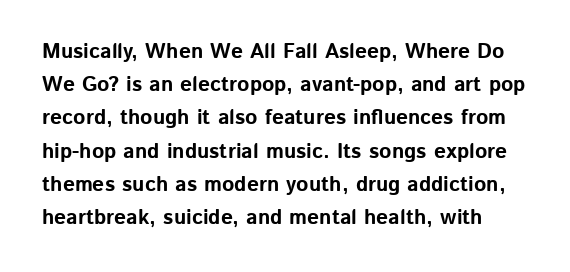
Q: Is the text bold? A: Yes.
Q: Is the text italic (slanted)? A: No, it is upright.
Q: Is the text underlined? A: No.
Q: Is the spacing between letters normal or unusually wide? A: Normal.
Q: Is the spacing between lines tight, normal or loose? A: Normal.
